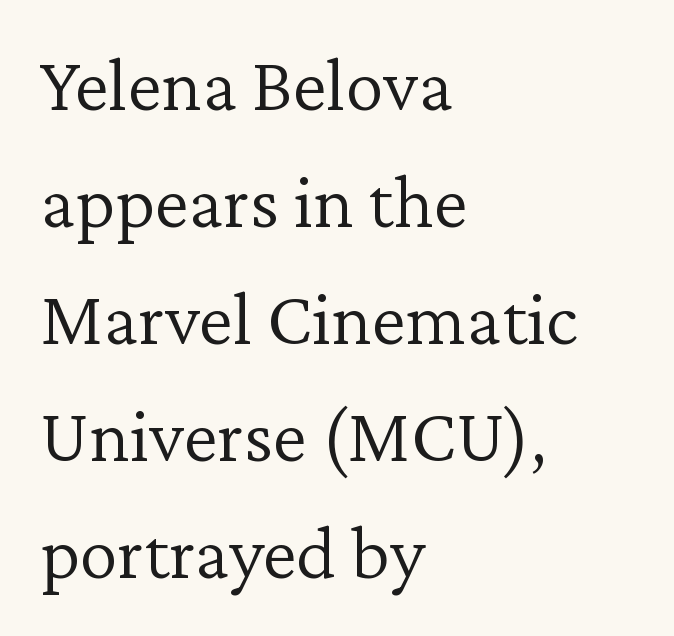
The image shows 77 px light serif type, upright; set left-aligned, normal line spacing (1.52x), normal letter spacing, not underlined; low stroke contrast and a medium x-height.
